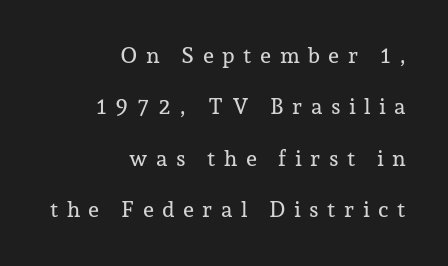
Q: Is the text italic (slanted)? A: No, it is upright.
Q: Is the text underlined? A: No.
Q: How is the paragraph aligned? A: Right-aligned.
Q: Is the spacing between letters normal or unusually wide? A: Unusually wide.
Q: Is the spacing between lines tight, normal or loose? A: Loose.
